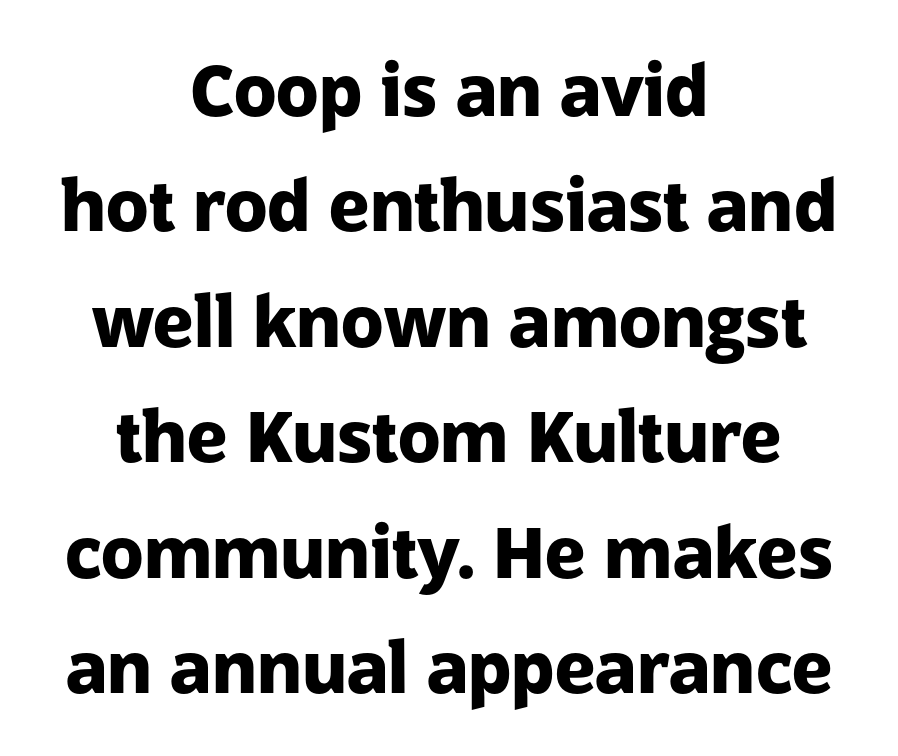
{"serif": "no", "italic": "no", "bold": "yes", "weight": "heavy", "width": "normal", "stroke_contrast": "low", "x_height": "medium", "monospaced": "no", "underline": "no", "align": "center", "line_spacing": "normal", "line_spacing_ratio": 1.65, "letter_spacing": "normal", "letter_spacing_em": 0.0, "glyph_px": 70}
